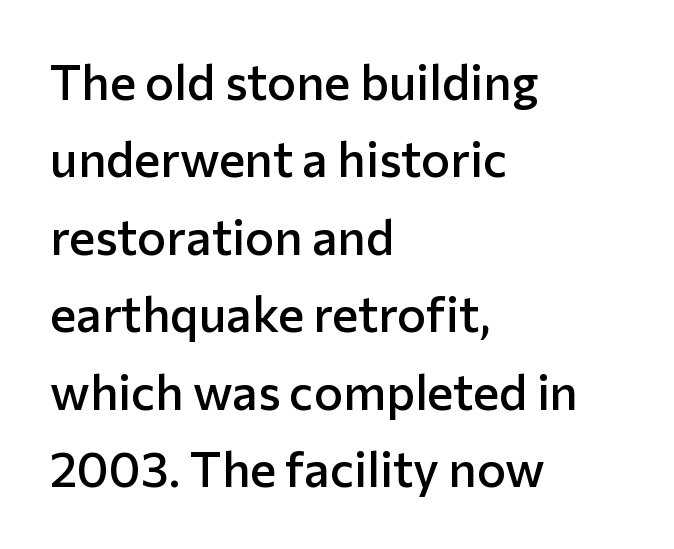
Q: Is the text bold? A: Semi-bold.
Q: Is the text italic (slanted)? A: No, it is upright.
Q: Is the typeface a serif or a sans-serif typeface? A: Sans-serif.
Q: Is the text underlined? A: No.
Q: How is the paragraph aligned? A: Left-aligned.
Q: Is the spacing between letters normal or unusually wide? A: Normal.
Q: Is the spacing between lines tight, normal or loose? A: Normal.
Q: Width (condensed, normal, or wide)? A: Normal.
Q: Stroke contrast? A: Low.
Q: x-height? A: Medium.
Q: Monospaced? A: No.
